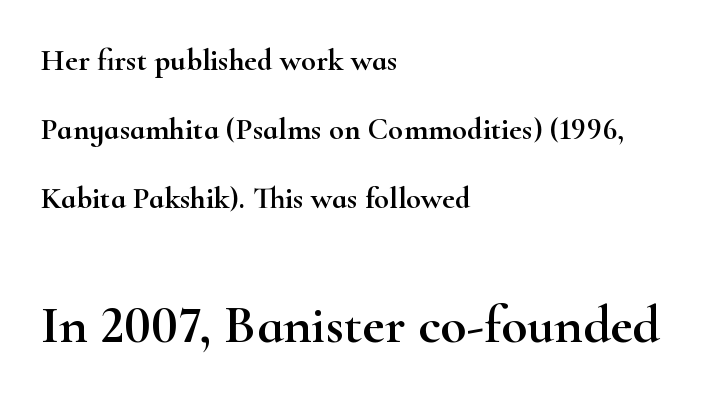
Q: Is the text italic (slanted)? A: No, it is upright.
Q: Is the typeface a serif or a sans-serif typeface? A: Serif.
Q: Is the text underlined? A: No.
Q: How is the paragraph aligned? A: Left-aligned.
Q: Is the spacing between letters normal or unusually wide? A: Normal.
Q: Is the spacing between lines tight, normal or loose? A: Loose.
Q: Which block of text is set in a larger size, the first (top) or the second (bottom)? A: The second (bottom) one.
Q: Width (condensed, normal, or wide)? A: Wide.
Q: Stroke contrast? A: High.
Q: x-height? A: Small.
Q: Monospaced? A: No.
